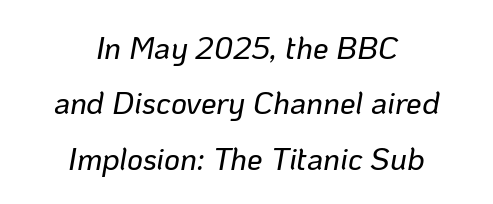
The typesetter chose a symmetrical, centered arrangement here. You can tell it's italic because the verticals aren't actually vertical. Look at the tracking — it's just the regular setting, nothing added. Underline: absent. Is this a fixed-width face? No — the glyphs have proportional, varying widths.
